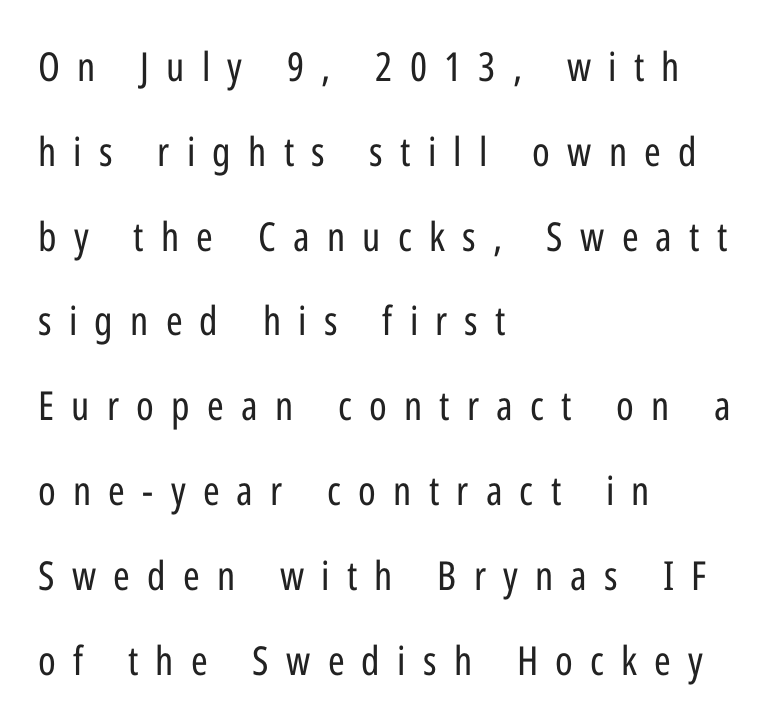
Note the varied advance widths — an 'i' is clearly narrower than an 'm'. Each stroke keeps to a modest, everyday thickness or less. The characters display no serif detailing; their extremities are plain. Posture: vertical. If you measured baseline to baseline, you'd find a long distance.
